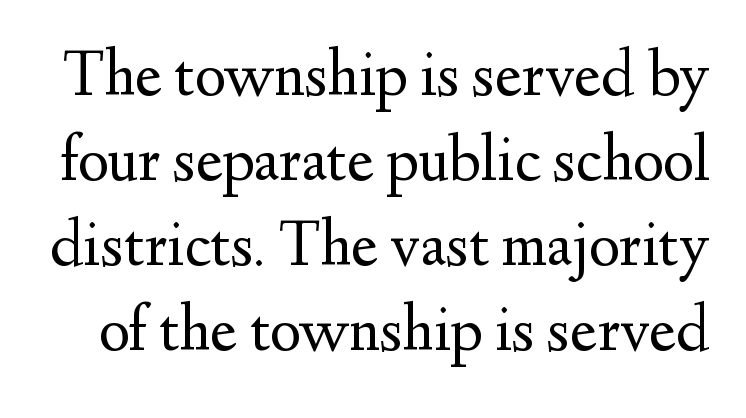
Q: Is the text bold? A: No.
Q: Is the text italic (slanted)? A: No, it is upright.
Q: Is the typeface a serif or a sans-serif typeface? A: Serif.
Q: Is the text underlined? A: No.
Q: Is the spacing between letters normal or unusually wide? A: Normal.
Q: Is the spacing between lines tight, normal or loose? A: Normal.
Q: Width (condensed, normal, or wide)? A: Normal.
Q: Stroke contrast? A: Medium.
Q: x-height? A: Small.
Q: Monospaced? A: No.
